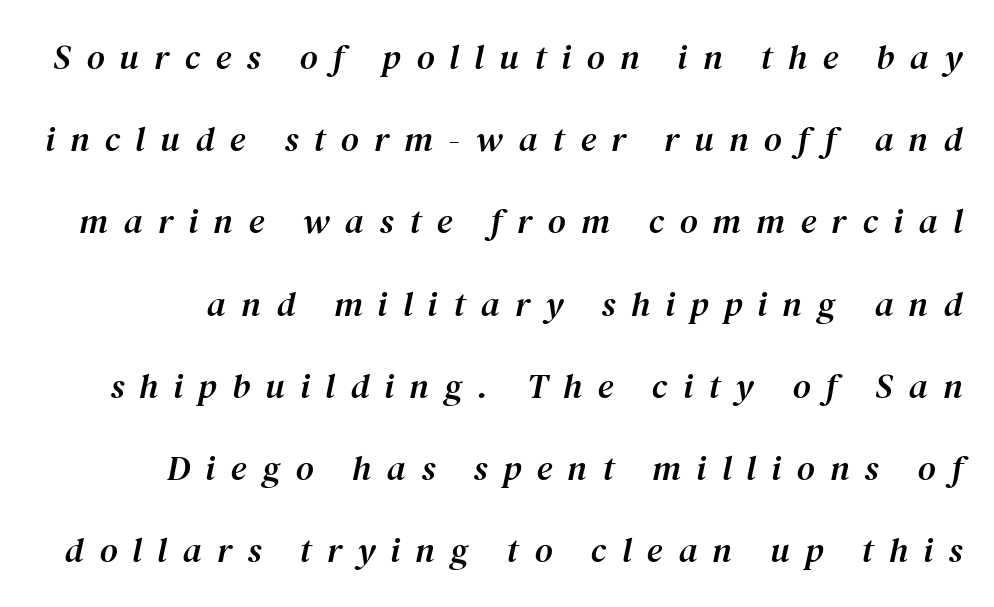
Summary of vertical rhythm: relaxed, with wide interline spacing. A serif font was chosen for this passage. Clear beneath every line of the passage. Characters are canted at an angle relative to the baseline's perpendicular. Display-style spreading of the glyphs; the letterfit is very open.
